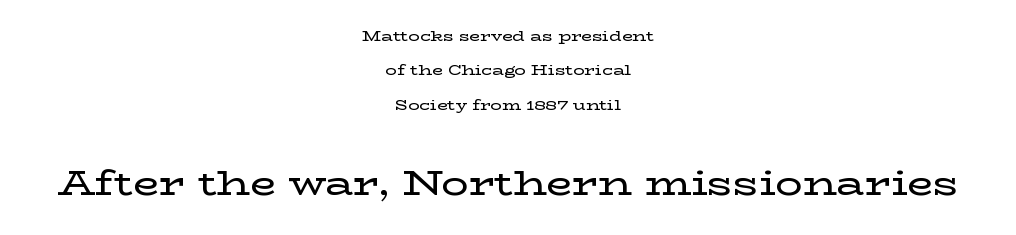
Q: Is the text italic (slanted)? A: No, it is upright.
Q: Is the typeface a serif or a sans-serif typeface? A: Serif.
Q: Is the text underlined? A: No.
Q: How is the paragraph aligned? A: Centered.
Q: Is the spacing between letters normal or unusually wide? A: Normal.
Q: Is the spacing between lines tight, normal or loose? A: Loose.
Q: Which block of text is set in a larger size, the first (top) or the second (bottom)? A: The second (bottom) one.
Q: Width (condensed, normal, or wide)? A: Wide.
Q: Stroke contrast? A: Low.
Q: x-height? A: Medium.
Q: Monospaced? A: No.
